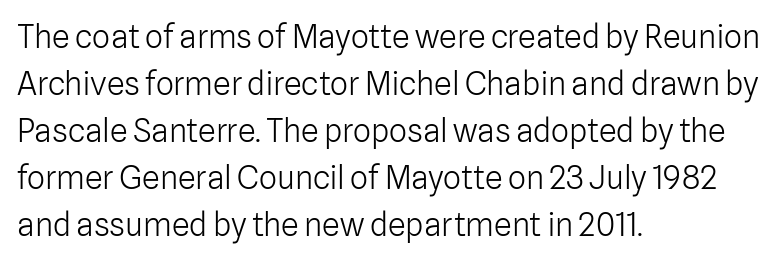
The image shows 32 px light sans-serif type, upright; set left-aligned, normal line spacing (1.47x), normal letter spacing, not underlined; low stroke contrast and a medium x-height.
